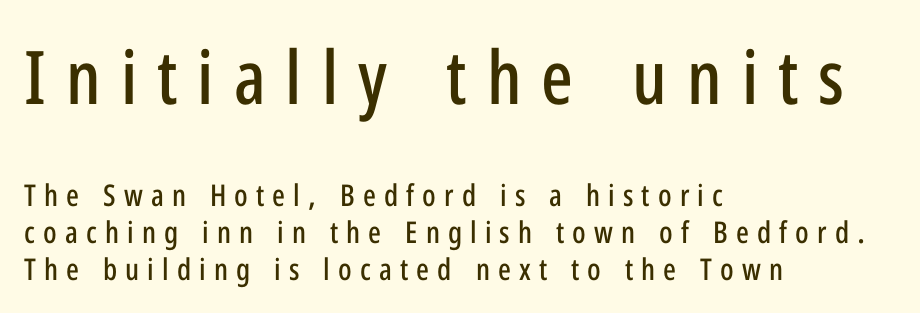
The ragged edge is on the right, which tells us the setting is flush left. Proportional: the letters do not fall into vertical columns. The lettering stays uniformly vertical, giving the passage a roman look. What stands out about the letter spacing? Its width — letters are far apart. The space directly below the letters is spotless. Each letter's strokes conclude bluntly, with no projecting serifs.
